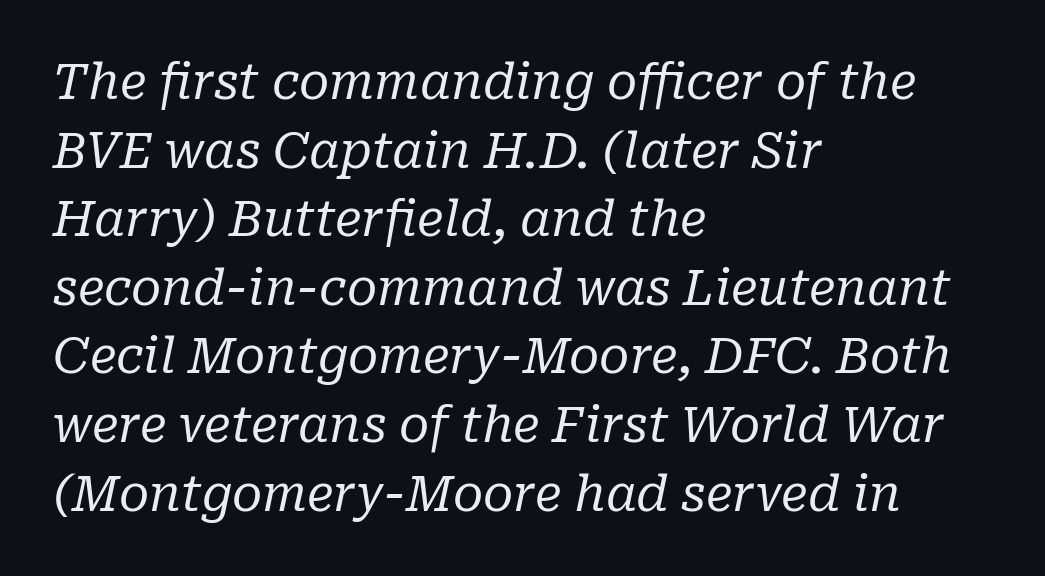
These lines are rendered in a variable-pitch font. A classic flush-left, rag-right setting is used for this passage. Italic? Definitely — the glyphs are oblique. The letterforms sit at book weight or below. Interline gaps are of average width in this sample. Is the letter spacing exaggerated? No — it looks like the ordinary default.
